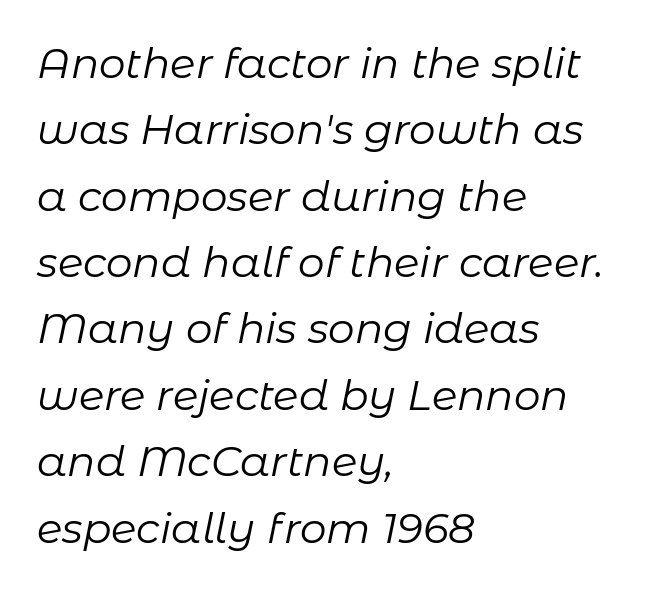
{"italic": "yes", "lean": "right", "slant_degrees": 11, "bold": "no", "weight": "regular", "width": "normal", "stroke_contrast": "low", "x_height": "medium", "monospaced": "no", "underline": "no", "align": "left", "line_spacing": "normal", "line_spacing_ratio": 1.58, "letter_spacing": "normal", "letter_spacing_em": 0.0, "glyph_px": 42}
